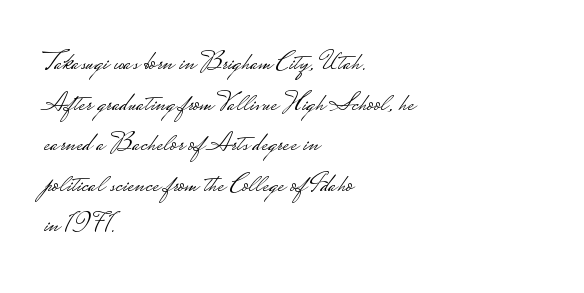
{"serif": "no", "bold": "no", "weight": "light", "width": "wide", "stroke_contrast": "low", "monospaced": "no", "underline": "no", "align": "left", "line_spacing": "normal", "line_spacing_ratio": 1.45, "letter_spacing": "normal", "letter_spacing_em": 0.0, "glyph_px": 28}
